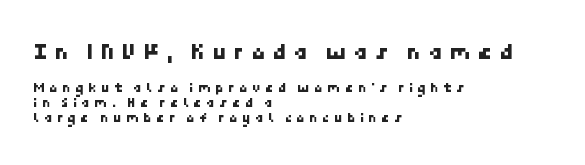
The image shows 23 px text type; set left-aligned, tight line spacing (1.08x), unusually wide letter spacing (+0.3 em), not underlined; the first (top) block is 1.64x larger.
